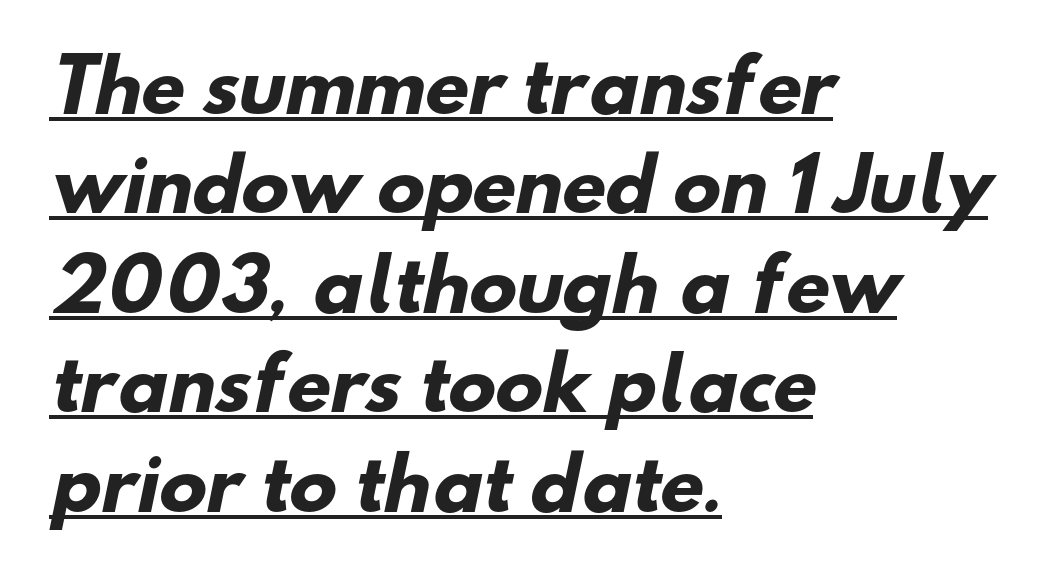
Line spacing here is normal. The lettering is marked with a stroke running underneath it. The strokes are fattened all the way to bold. These lines are rendered in a variable-pitch font. These lines keep a tight, regular rhythm from letter to letter.
